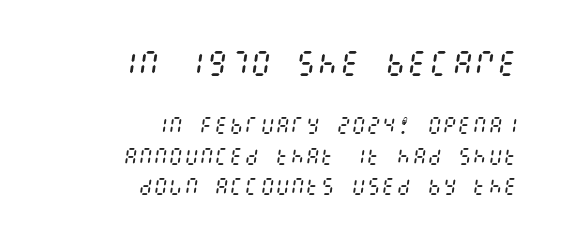
The composition opens big and finishes small. The area under the type is left untouched. Glyph-to-glyph distance matches everyday printed text. This sample is right-justified, so line beginnings fall wherever the words allow.
